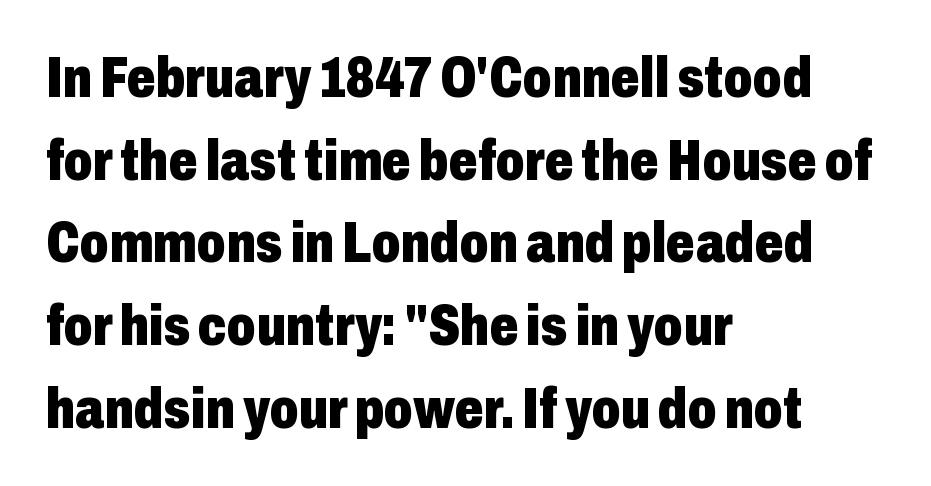
Q: Is the text bold? A: Yes.
Q: Is the text italic (slanted)? A: No, it is upright.
Q: Is the typeface a serif or a sans-serif typeface? A: Sans-serif.
Q: Is the text underlined? A: No.
Q: How is the paragraph aligned? A: Left-aligned.
Q: Is the spacing between letters normal or unusually wide? A: Normal.
Q: Is the spacing between lines tight, normal or loose? A: Normal.
Q: Width (condensed, normal, or wide)? A: Condensed.
Q: Stroke contrast? A: Low.
Q: x-height? A: Medium.
Q: Monospaced? A: No.
